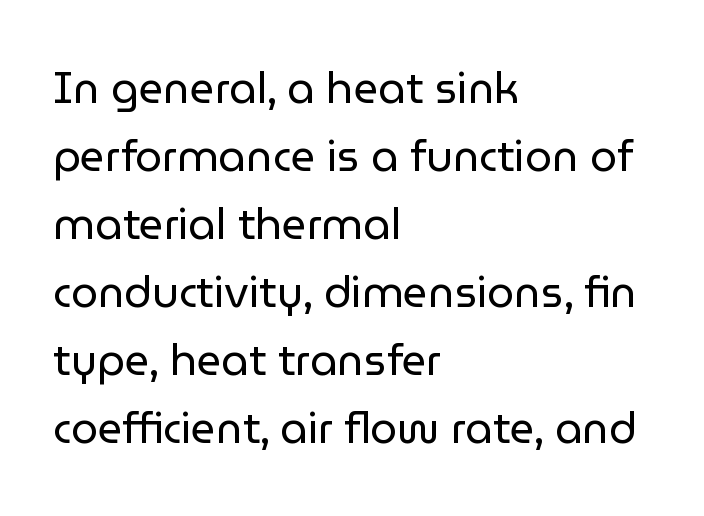
{"serif": "no", "italic": "no", "bold": "no", "weight": "regular", "width": "normal", "stroke_contrast": "low", "x_height": "medium", "monospaced": "no", "underline": "no", "align": "left", "line_spacing": "normal", "line_spacing_ratio": 1.58, "letter_spacing": "normal", "letter_spacing_em": 0.0, "glyph_px": 43}
